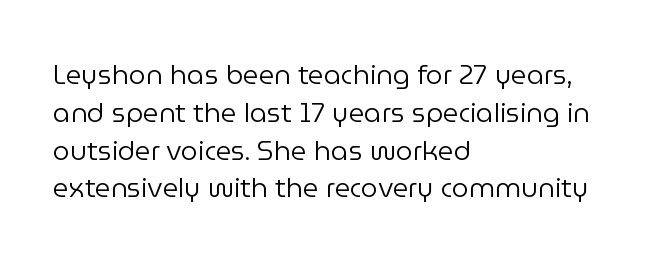
Q: Is the text bold? A: No.
Q: Is the text italic (slanted)? A: No, it is upright.
Q: Is the text underlined? A: No.
Q: How is the paragraph aligned? A: Left-aligned.
Q: Is the spacing between letters normal or unusually wide? A: Normal.
Q: Is the spacing between lines tight, normal or loose? A: Normal.
